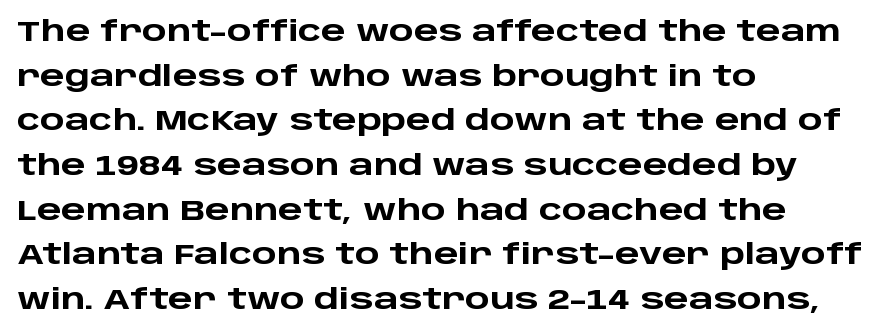
Q: Is the text bold? A: Yes.
Q: Is the text italic (slanted)? A: No, it is upright.
Q: Is the typeface a serif or a sans-serif typeface? A: Sans-serif.
Q: Is the text underlined? A: No.
Q: How is the paragraph aligned? A: Left-aligned.
Q: Is the spacing between letters normal or unusually wide? A: Normal.
Q: Is the spacing between lines tight, normal or loose? A: Normal.
Q: Width (condensed, normal, or wide)? A: Wide.
Q: Stroke contrast? A: Low.
Q: x-height? A: Large.
Q: Monospaced? A: No.
